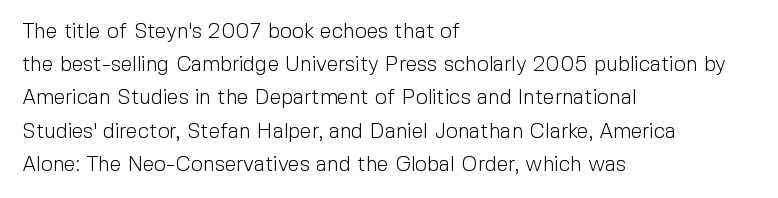
The face looks like a standard text weight, possibly lighter. Short and long lines alike share a common starting point at left. Vertically, the passage feels balanced, rows spaced as you'd expect. A bare baseline throughout the passage. Here the glyphs are tracked normally, forming tight word shapes.
